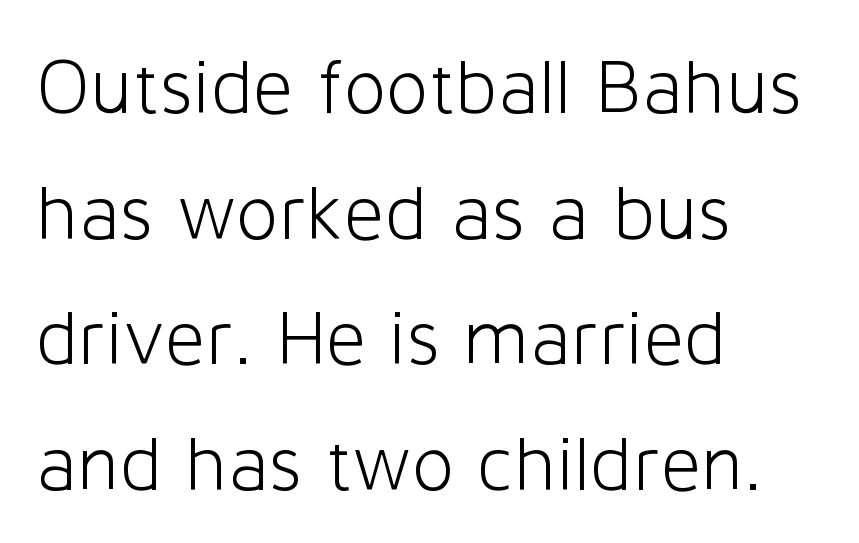
The image shows 79 px light sans-serif type, upright; set left-aligned, normal line spacing (1.59x), normal letter spacing, not underlined; low stroke contrast and a medium x-height.
